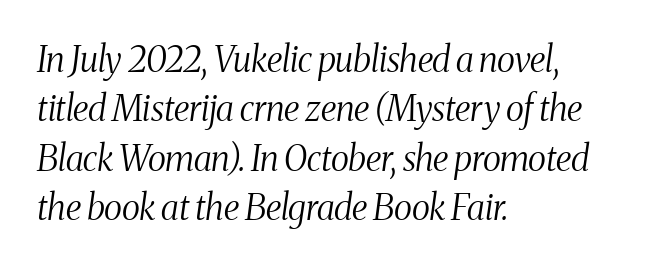
The image shows 35 px light, condensed serif type, italic (leaning right); set left-aligned, normal line spacing (1.41x), normal letter spacing, not underlined; medium stroke contrast and a medium x-height.
